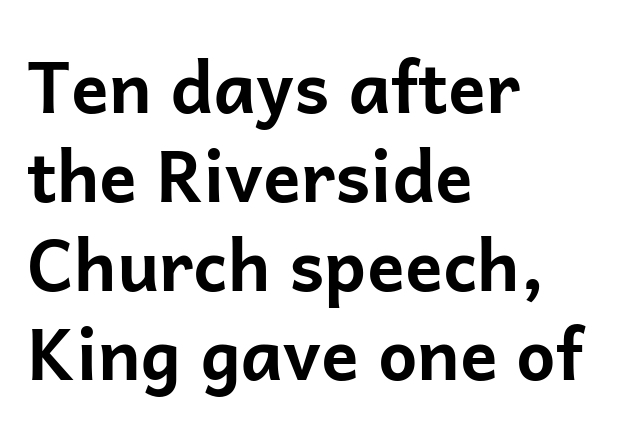
{"serif": "no", "italic": "no", "bold": "yes", "weight": "bold", "width": "normal", "stroke_contrast": "low", "x_height": "medium", "monospaced": "no", "underline": "no", "align": "left", "line_spacing": "normal", "line_spacing_ratio": 1.27, "letter_spacing": "normal", "letter_spacing_em": 0.0, "glyph_px": 70}
